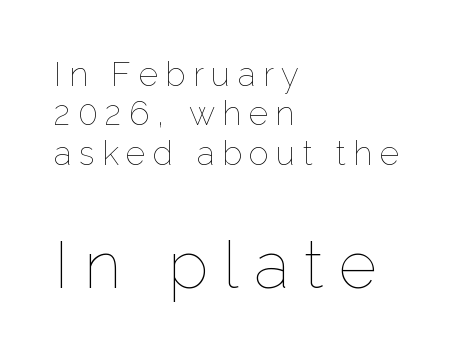
The compositor pushed each line to the left boundary. Compared with typical body copy, the letter spacing here is much looser. Ascenders rise straight up at ninety degrees. The face used here appears at its bigger size in the lower chunk. Note the varied advance widths — an 'i' is clearly narrower than an 'm'.
